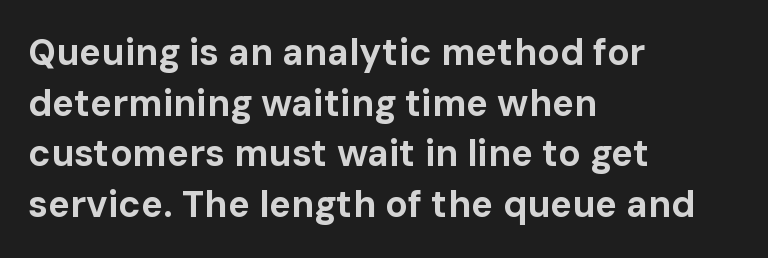
The image shows 37 px bold sans-serif type, upright; set left-aligned, normal line spacing (1.37x), normal letter spacing, not underlined; low stroke contrast and a medium x-height.
